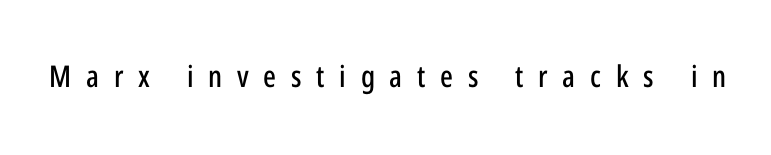
The image shows 30 px condensed sans-serif type, upright; set unusually wide letter spacing (+0.49 em), not underlined; low stroke contrast and a medium x-height.
